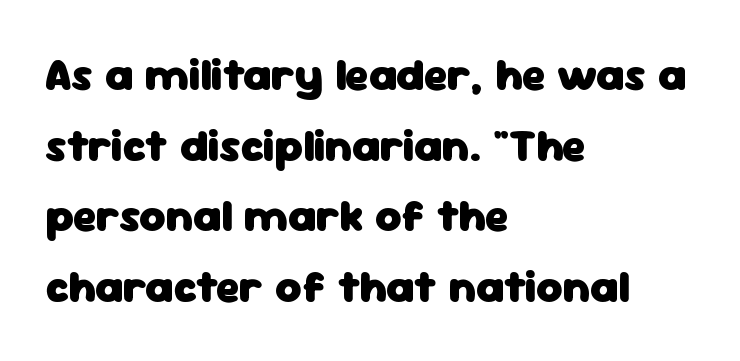
The image shows 45 px heavy sans-serif type, upright; set left-aligned, normal line spacing (1.57x), normal letter spacing, not underlined; low stroke contrast and a medium x-height.
